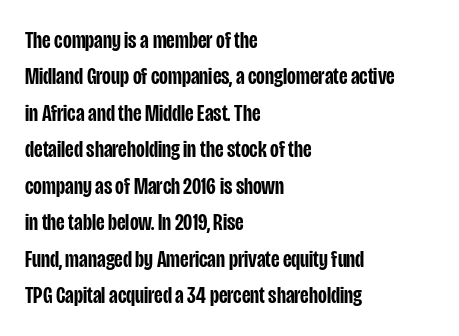
The image shows 24 px text type, upright; set left-aligned, normal line spacing (1.52x), normal letter spacing, not underlined.
